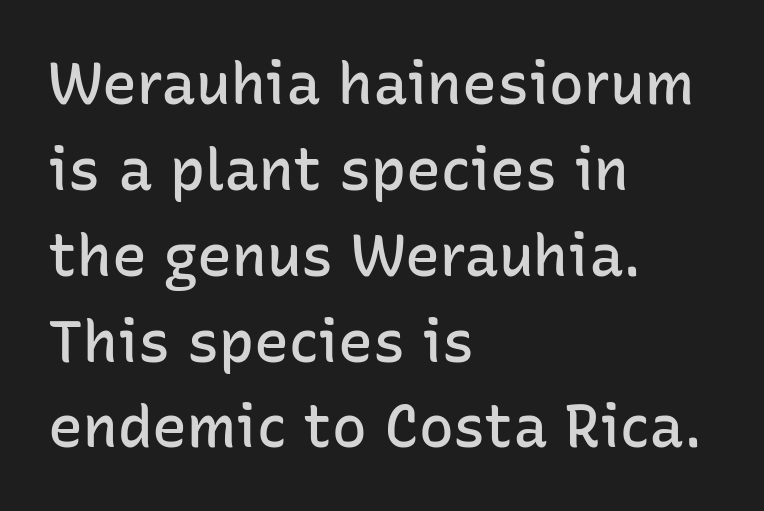
Q: Is the text bold? A: Semi-bold.
Q: Is the text italic (slanted)? A: No, it is upright.
Q: Is the typeface a serif or a sans-serif typeface? A: Sans-serif.
Q: Is the text underlined? A: No.
Q: How is the paragraph aligned? A: Left-aligned.
Q: Is the spacing between letters normal or unusually wide? A: Normal.
Q: Is the spacing between lines tight, normal or loose? A: Normal.
Q: Width (condensed, normal, or wide)? A: Normal.
Q: Stroke contrast? A: Low.
Q: x-height? A: Medium.
Q: Monospaced? A: No.
